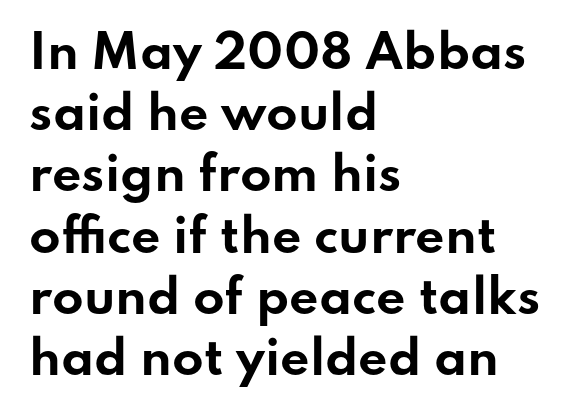
{"serif": "no", "italic": "no", "bold": "yes", "weight": "bold", "width": "wide", "stroke_contrast": "low", "x_height": "small", "monospaced": "no", "underline": "no", "align": "left", "line_spacing": "normal", "line_spacing_ratio": 1.33, "letter_spacing": "normal", "letter_spacing_em": 0.0, "glyph_px": 46}
